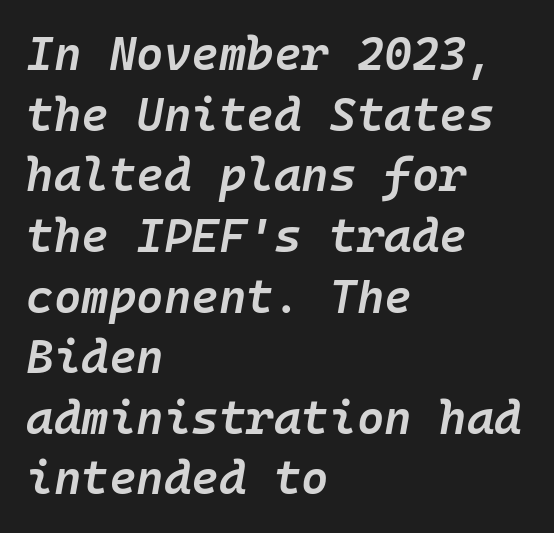
{"italic": "yes", "lean": "right", "slant_degrees": 10, "bold": "semi", "weight": "semibold", "width": "normal", "stroke_contrast": "low", "x_height": "medium", "monospaced": "yes", "underline": "no", "align": "left", "line_spacing": "normal", "line_spacing_ratio": 1.29, "letter_spacing": "normal", "letter_spacing_em": 0.0, "glyph_px": 47}
